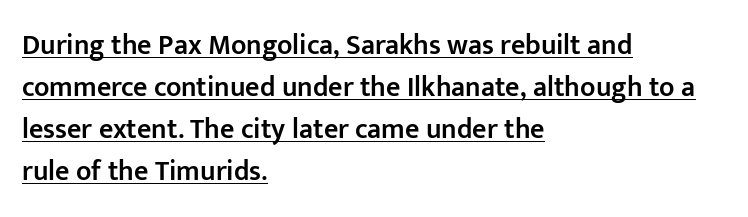
Q: Is the text bold? A: Semi-bold.
Q: Is the text italic (slanted)? A: No, it is upright.
Q: Is the typeface a serif or a sans-serif typeface? A: Sans-serif.
Q: Is the text underlined? A: Yes.
Q: How is the paragraph aligned? A: Left-aligned.
Q: Is the spacing between letters normal or unusually wide? A: Normal.
Q: Is the spacing between lines tight, normal or loose? A: Normal.
Q: Width (condensed, normal, or wide)? A: Normal.
Q: Stroke contrast? A: Low.
Q: x-height? A: Medium.
Q: Monospaced? A: No.
